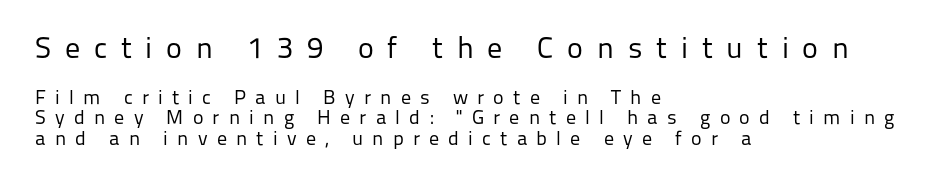
{"serif": "no", "italic": "no", "bold": "no", "weight": "regular", "width": "normal", "stroke_contrast": "low", "x_height": "medium", "monospaced": "no", "underline": "no", "align": "left", "line_spacing": "tight", "line_spacing_ratio": 1.01, "letter_spacing": "wide", "letter_spacing_em": 0.46, "larger_block": "first", "size_ratio": 1.5, "glyph_px": 30}
